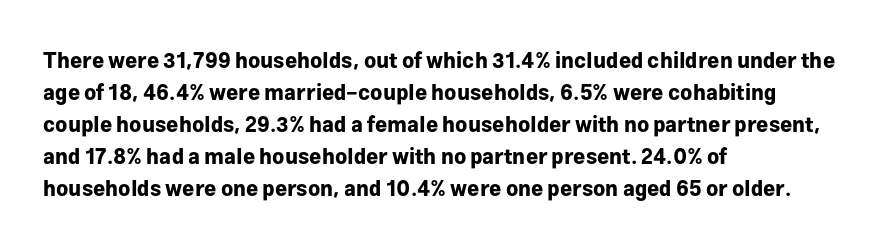
Q: Is the text bold? A: Yes.
Q: Is the text italic (slanted)? A: No, it is upright.
Q: Is the text underlined? A: No.
Q: How is the paragraph aligned? A: Left-aligned.
Q: Is the spacing between letters normal or unusually wide? A: Normal.
Q: Is the spacing between lines tight, normal or loose? A: Normal.
